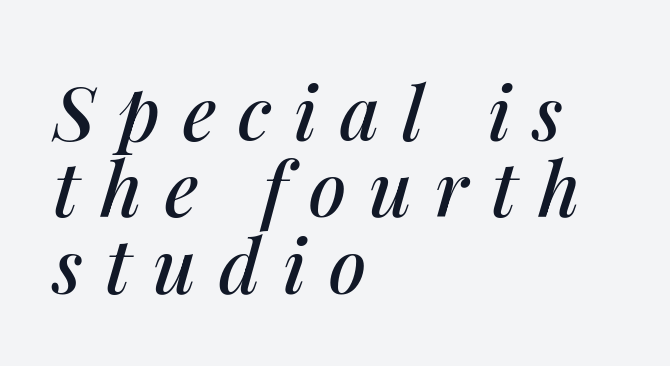
The image shows 75 px text type, italic (leaning right); set left-aligned, tight line spacing (1.02x), unusually wide letter spacing (+0.3 em), not underlined; medium stroke contrast and a medium x-height.
